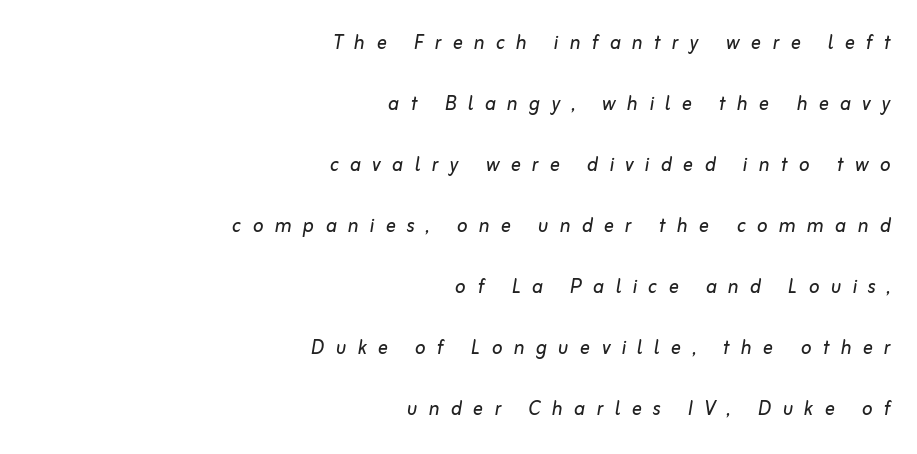
{"italic": "yes", "lean": "right", "slant_degrees": 10, "bold": "no", "underline": "no", "align": "right", "line_spacing": "loose", "line_spacing_ratio": 2.44, "letter_spacing": "wide", "letter_spacing_em": 0.45, "glyph_px": 25}
